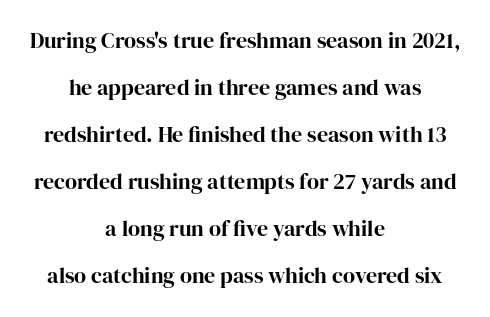
{"italic": "no", "underline": "no", "align": "center", "line_spacing": "loose", "line_spacing_ratio": 2.14, "letter_spacing": "normal", "letter_spacing_em": 0.0, "glyph_px": 22}
